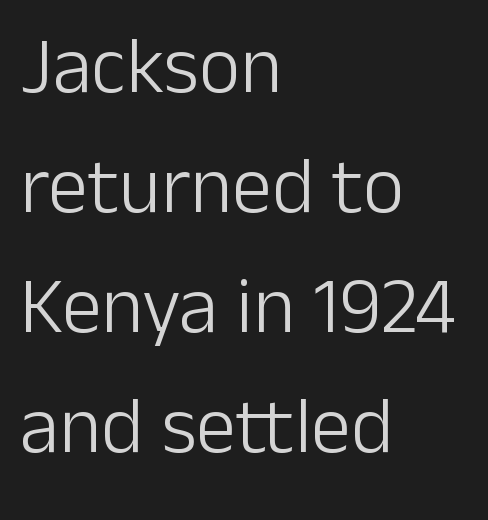
{"serif": "no", "italic": "no", "bold": "no", "weight": "light", "width": "normal", "stroke_contrast": "low", "x_height": "medium", "monospaced": "no", "underline": "no", "align": "left", "line_spacing": "normal", "line_spacing_ratio": 1.5, "letter_spacing": "normal", "letter_spacing_em": 0.0, "glyph_px": 80}
